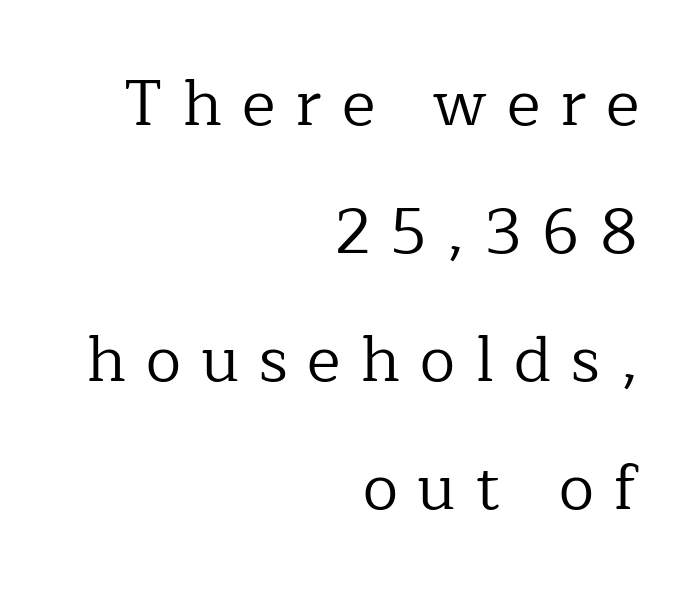
The image shows 64 px regular-weight serif type, upright; set right-aligned, loose line spacing (2.0x), unusually wide letter spacing (+0.31 em), not underlined; low stroke contrast and a medium x-height.
